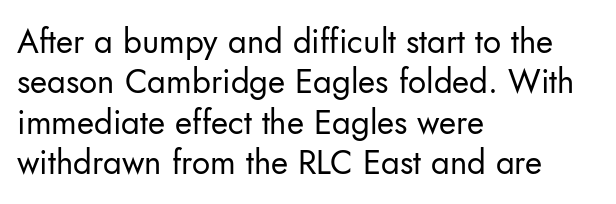
{"serif": "no", "italic": "no", "bold": "no", "weight": "regular", "width": "normal", "stroke_contrast": "low", "x_height": "small", "monospaced": "no", "underline": "no", "align": "left", "line_spacing_ratio": 1.22, "letter_spacing": "normal", "letter_spacing_em": 0.0, "glyph_px": 33}
